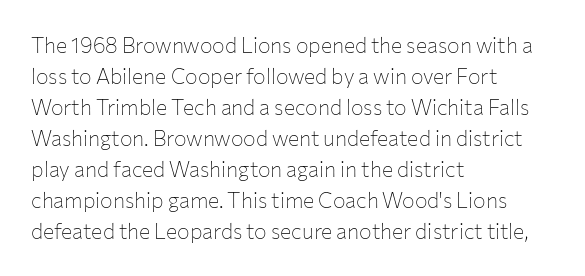
{"italic": "no", "bold": "no", "underline": "no", "align": "left", "line_spacing": "normal", "line_spacing_ratio": 1.48, "letter_spacing": "normal", "letter_spacing_em": 0.0, "glyph_px": 21}
